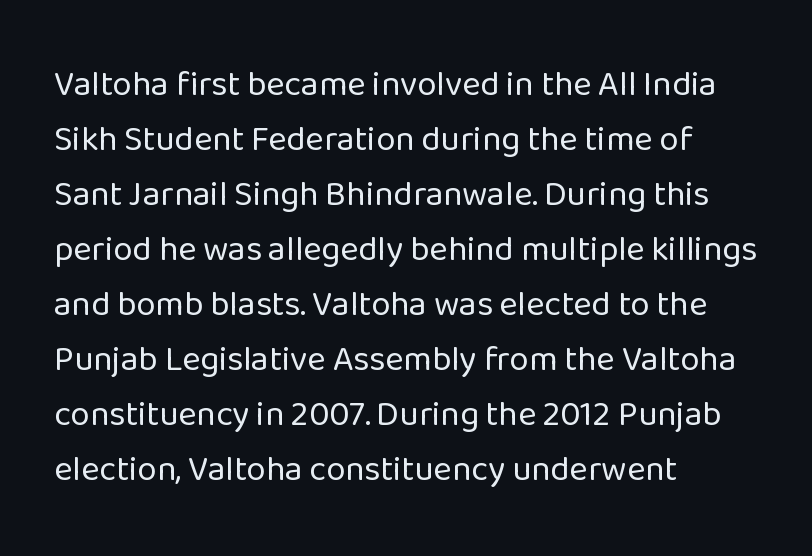
The image shows 35 px regular-weight sans-serif type, upright; set left-aligned, normal line spacing (1.57x), normal letter spacing, not underlined; low stroke contrast and a medium x-height.
